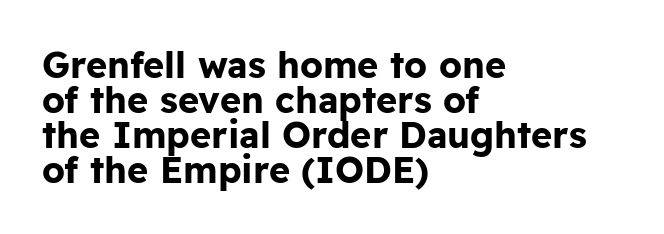
Q: Is the text bold? A: Yes.
Q: Is the text italic (slanted)? A: No, it is upright.
Q: Is the typeface a serif or a sans-serif typeface? A: Sans-serif.
Q: Is the text underlined? A: No.
Q: How is the paragraph aligned? A: Left-aligned.
Q: Is the spacing between letters normal or unusually wide? A: Normal.
Q: Is the spacing between lines tight, normal or loose? A: Tight.
Q: Width (condensed, normal, or wide)? A: Normal.
Q: Stroke contrast? A: Low.
Q: x-height? A: Medium.
Q: Monospaced? A: No.
